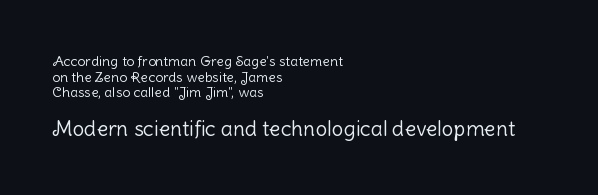
{"italic": "no", "bold": "no", "underline": "no", "align": "left", "line_spacing": "tight", "line_spacing_ratio": 1.11, "letter_spacing": "normal", "letter_spacing_em": 0.0, "larger_block": "second", "size_ratio": 1.5, "glyph_px": 21}
